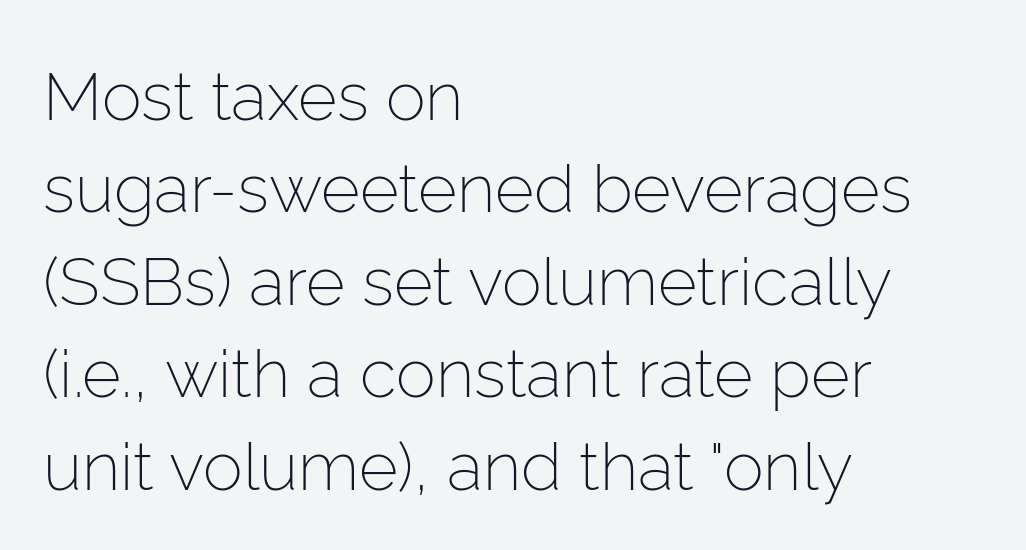
{"serif": "no", "italic": "no", "bold": "no", "weight": "light", "width": "normal", "stroke_contrast": "low", "x_height": "medium", "monospaced": "no", "underline": "no", "align": "left", "line_spacing": "normal", "line_spacing_ratio": 1.38, "letter_spacing": "normal", "letter_spacing_em": 0.0, "glyph_px": 67}
